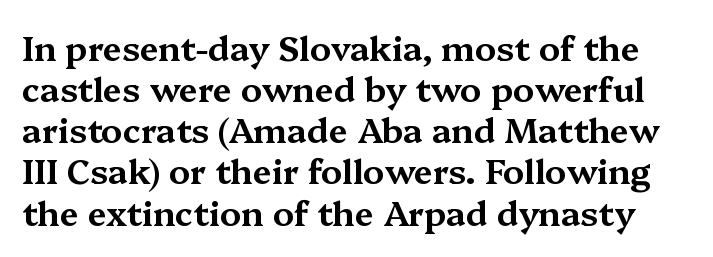
Q: Is the text italic (slanted)? A: No, it is upright.
Q: Is the typeface a serif or a sans-serif typeface? A: Serif.
Q: Is the text underlined? A: No.
Q: Is the spacing between letters normal or unusually wide? A: Normal.
Q: Width (condensed, normal, or wide)? A: Wide.
Q: Stroke contrast? A: Medium.
Q: x-height? A: Medium.
Q: Monospaced? A: No.
